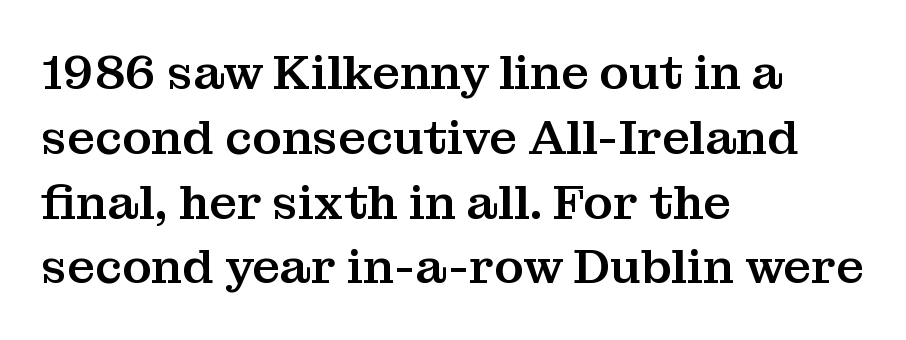
The face used here is rendered with its standard letterfit. Check where the strokes stop: tiny serifs finish them off. You could not count columns in this text — the font is proportionally spaced. The type sits square on the baseline with zero lean. One-word summary of the alignment: left.
